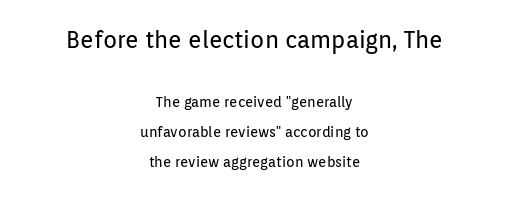
{"italic": "no", "bold": "no", "underline": "no", "align": "center", "line_spacing": "loose", "line_spacing_ratio": 2.15, "letter_spacing": "normal", "letter_spacing_em": 0.0, "larger_block": "first", "size_ratio": 1.64, "glyph_px": 23}
